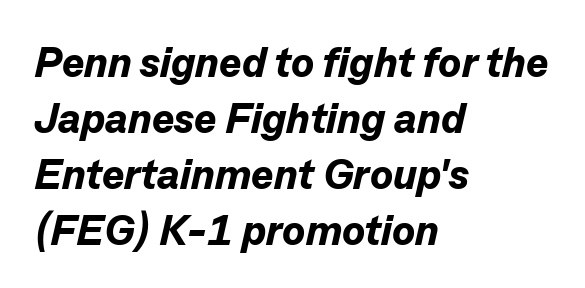
Does the weight exceed regular? Yes, all the way to bold. Any mark beneath the type? The region is blank. Standard letterfit; no display-style spreading of the glyphs. Line beginnings align vertically; line endings do not. The whole block is typeset with a tilt. The passage shown is typed in a proportional face where columns would drift.
